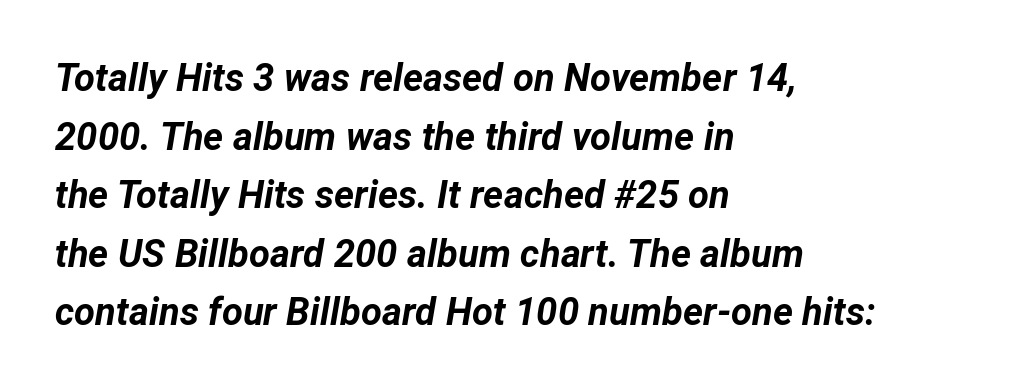
A typesetter would call this leading conventional body-copy spacing. Horizontal alignment here is leftward, the default for most running prose. The letterforms sit shoulder to shoulder at normal distance. Has an underline been added? It has not.
